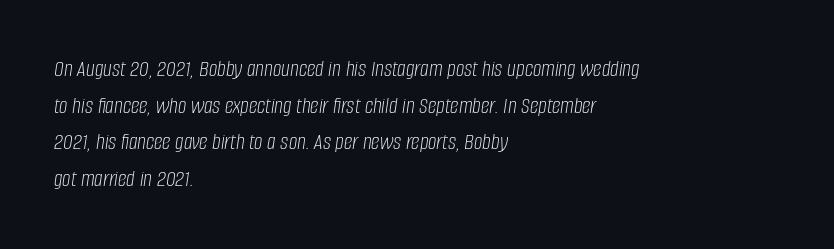
Q: Is the text bold? A: No.
Q: Is the text italic (slanted)? A: Yes, it leans right by about 8 degrees.
Q: Is the text underlined? A: No.
Q: How is the paragraph aligned? A: Left-aligned.
Q: Is the spacing between letters normal or unusually wide? A: Normal.
Q: Is the spacing between lines tight, normal or loose? A: Normal.
